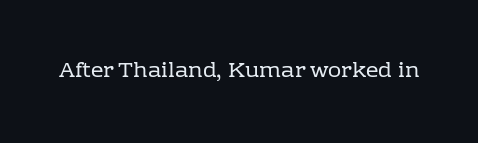
The image shows 22 px text type, upright; set normal letter spacing, not underlined.
